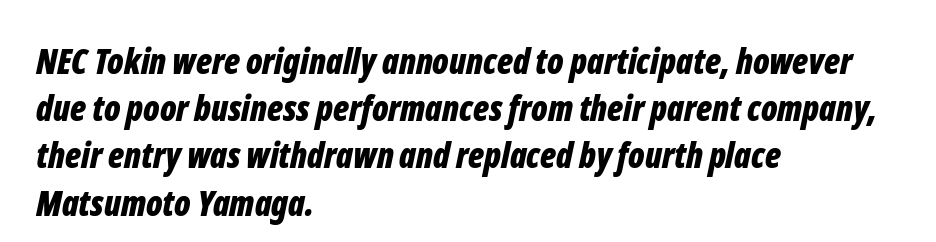
{"italic": "yes", "lean": "right", "slant_degrees": 12, "bold": "yes", "weight": "bold", "width": "condensed", "stroke_contrast": "low", "x_height": "medium", "monospaced": "no", "underline": "no", "align": "left", "line_spacing": "normal", "line_spacing_ratio": 1.35, "letter_spacing": "normal", "letter_spacing_em": 0.0, "glyph_px": 35}
